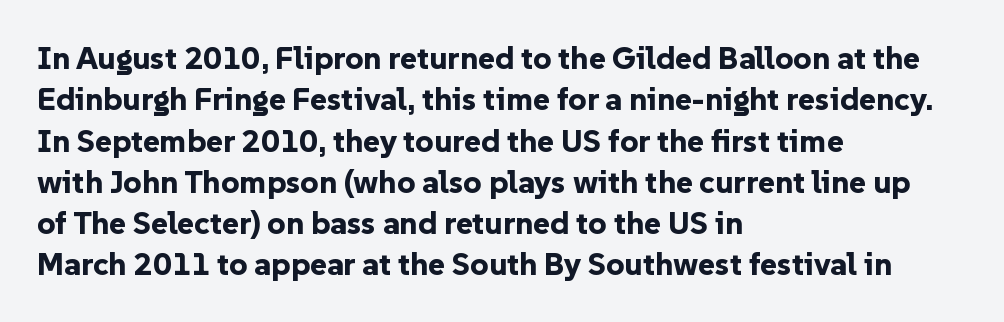
Spacing verdict: proportional, widths tailored to each character. Letter spacing: default. Stroke thickness is high; the sample reads as a true bold. These lines stack with their left ends in a neat column.
